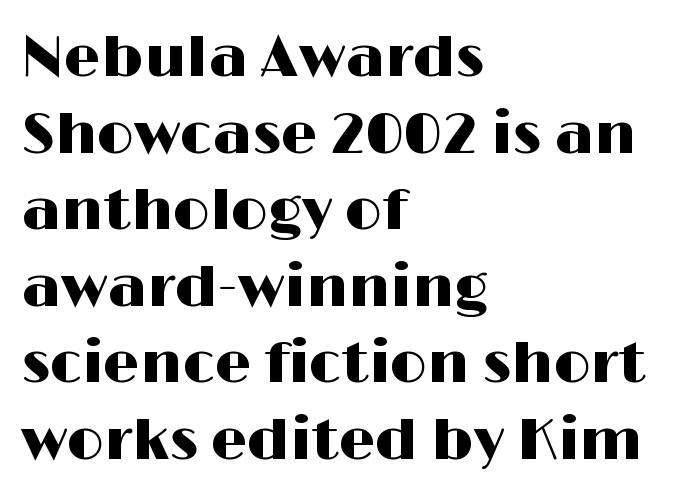
The image shows 58 px wide sans-serif type, upright; set left-aligned, normal line spacing (1.32x), normal letter spacing, not underlined; high stroke contrast and a medium x-height.
